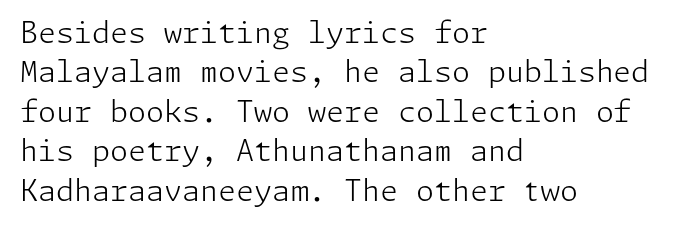
{"serif": "no", "italic": "no", "bold": "no", "weight": "light", "width": "normal", "stroke_contrast": "low", "x_height": "medium", "underline": "no", "align": "left", "line_spacing": "normal", "line_spacing_ratio": 1.36, "letter_spacing": "normal", "letter_spacing_em": 0.0, "glyph_px": 29}
